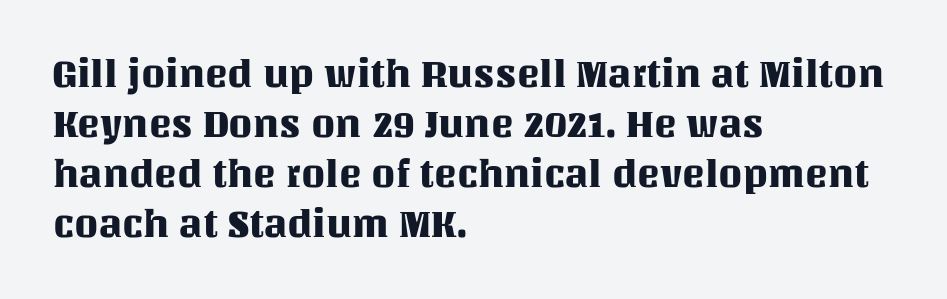
Q: Is the text italic (slanted)? A: No, it is upright.
Q: Is the text underlined? A: No.
Q: How is the paragraph aligned? A: Left-aligned.
Q: Is the spacing between letters normal or unusually wide? A: Normal.
Q: Is the spacing between lines tight, normal or loose? A: Normal.
Q: Width (condensed, normal, or wide)? A: Normal.
Q: Stroke contrast? A: Medium.
Q: x-height? A: Large.
Q: Monospaced? A: No.
